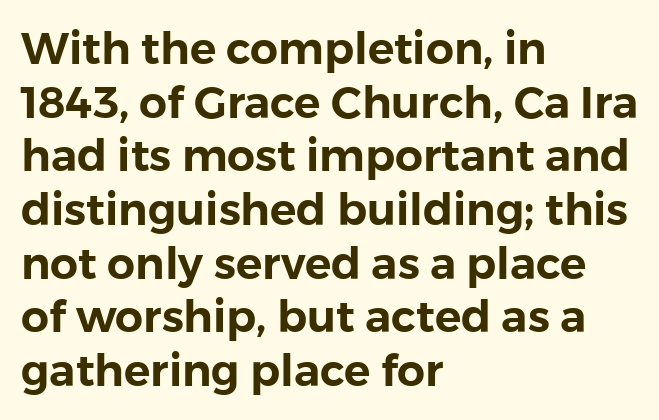
Q: Is the text italic (slanted)? A: No, it is upright.
Q: Is the typeface a serif or a sans-serif typeface? A: Sans-serif.
Q: Is the text underlined? A: No.
Q: How is the paragraph aligned? A: Left-aligned.
Q: Is the spacing between letters normal or unusually wide? A: Normal.
Q: Width (condensed, normal, or wide)? A: Normal.
Q: x-height? A: Medium.
Q: Monospaced? A: No.
